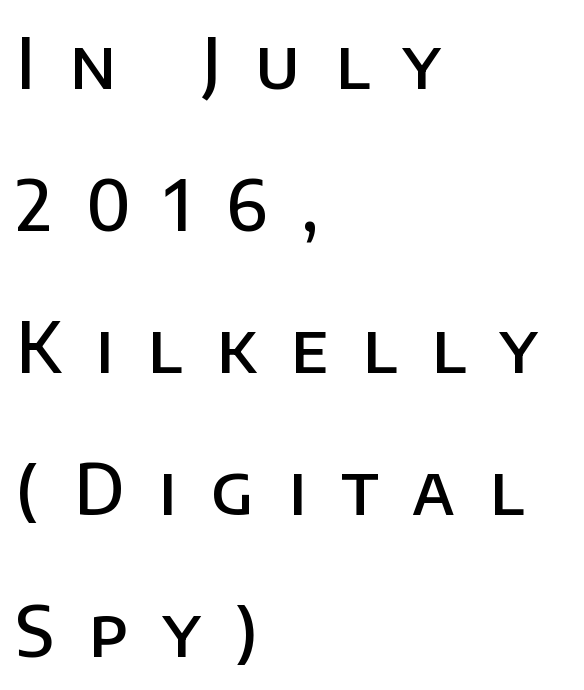
{"serif": "no", "italic": "no", "bold": "semi", "weight": "semibold", "width": "normal", "stroke_contrast": "low", "x_height": "large", "monospaced": "no", "underline": "no", "align": "left", "line_spacing": "loose", "line_spacing_ratio": 2.03, "letter_spacing": "wide", "letter_spacing_em": 0.49, "glyph_px": 70}
